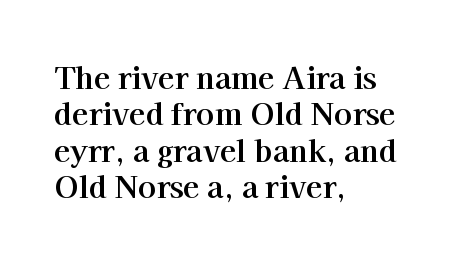
{"serif": "yes", "italic": "no", "bold": "yes", "weight": "bold", "width": "normal", "stroke_contrast": "high", "x_height": "medium", "monospaced": "no", "underline": "no", "align": "left", "line_spacing_ratio": 1.21, "letter_spacing": "normal", "letter_spacing_em": 0.0, "glyph_px": 30}
